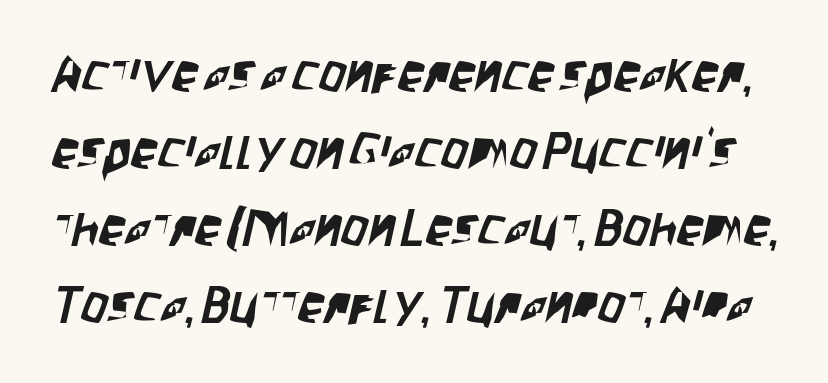
Q: Is the typeface a serif or a sans-serif typeface? A: Sans-serif.
Q: Is the text underlined? A: No.
Q: Is the spacing between letters normal or unusually wide? A: Normal.
Q: Is the spacing between lines tight, normal or loose? A: Normal.
Q: Width (condensed, normal, or wide)? A: Condensed.
Q: Stroke contrast? A: Low.
Q: x-height? A: Large.
Q: Monospaced? A: No.
